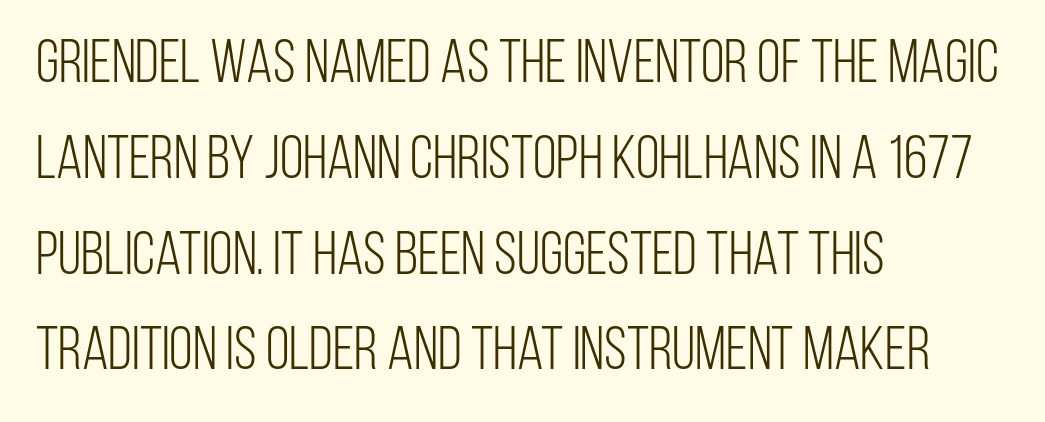
{"serif": "no", "italic": "no", "bold": "no", "weight": "light", "width": "condensed", "stroke_contrast": "low", "x_height": "large", "monospaced": "no", "underline": "no", "align": "left", "line_spacing": "normal", "line_spacing_ratio": 1.57, "letter_spacing": "normal", "letter_spacing_em": 0.0, "glyph_px": 61}
